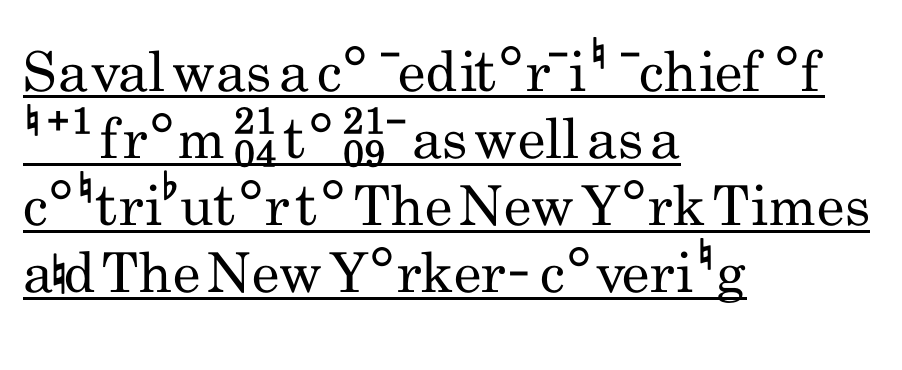
{"serif": "no", "italic": "no", "bold": "no", "weight": "regular", "width": "condensed", "stroke_contrast": "low", "x_height": "small", "monospaced": "no", "underline": "yes", "align": "left", "line_spacing_ratio": 1.22, "letter_spacing": "normal", "letter_spacing_em": 0.0, "glyph_px": 55}
